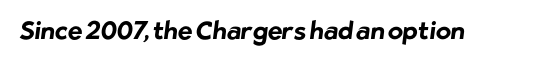
Q: Is the text bold? A: Yes.
Q: Is the text underlined? A: No.
Q: Is the spacing between letters normal or unusually wide? A: Normal.
